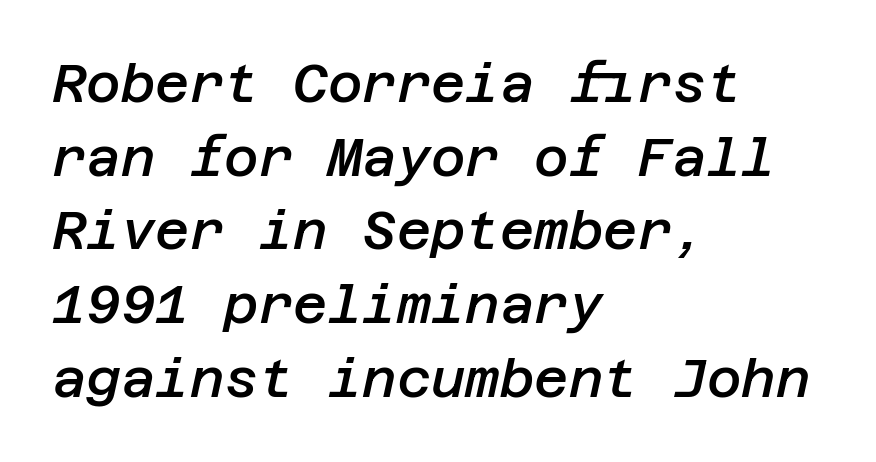
Q: Is the text bold? A: Semi-bold.
Q: Is the text italic (slanted)? A: Yes, it leans right by about 12 degrees.
Q: Is the text underlined? A: No.
Q: How is the paragraph aligned? A: Left-aligned.
Q: Is the spacing between letters normal or unusually wide? A: Normal.
Q: Is the spacing between lines tight, normal or loose? A: Normal.
Q: Width (condensed, normal, or wide)? A: Normal.
Q: Stroke contrast? A: Low.
Q: x-height? A: Large.
